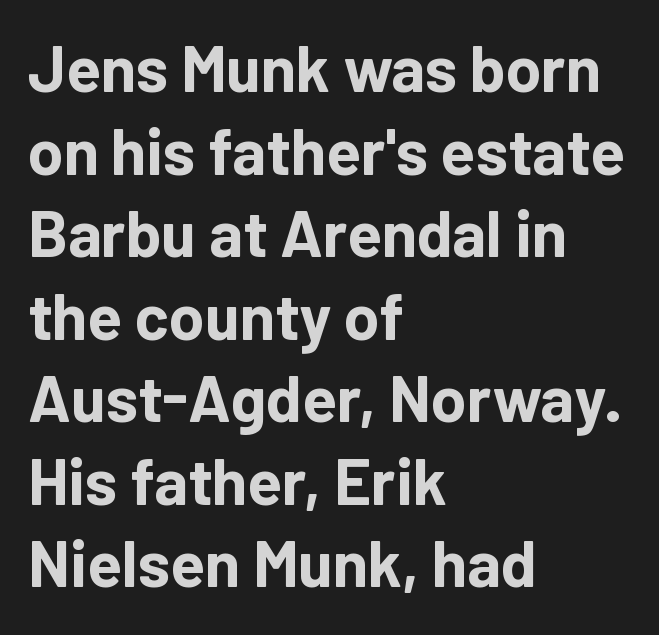
Here the glyphs are tracked normally, forming tight word shapes. The ragged edge is on the right, which tells us the setting is flush left. Do the characters align in a grid? No, the font is proportional. Upright lettering throughout. The designer went with a sans here, leaving each stem footless.
